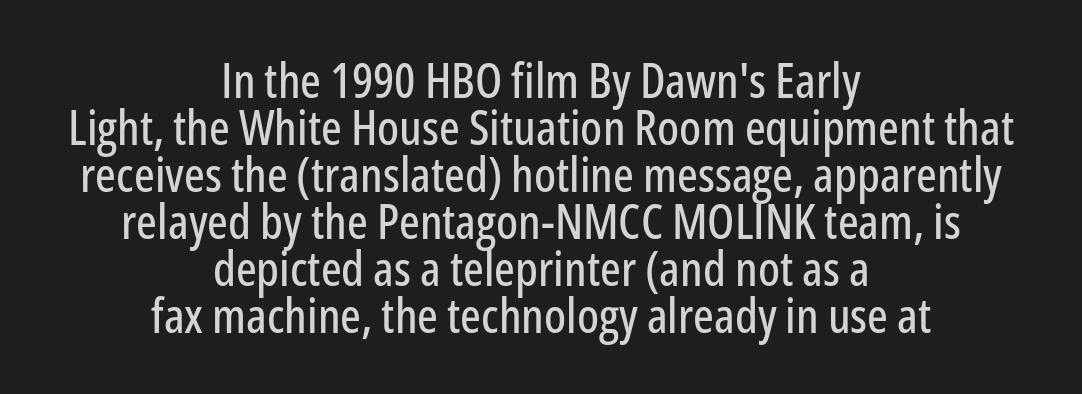
The text block is weighted toward neither margin, spreading evenly from the middle. Glyph-to-glyph distance matches everyday printed text. The font family rendered here belongs to the sans-serif group. The space directly below the letters is spotless. Every stem runs plumb, perpendicular to the baseline.
